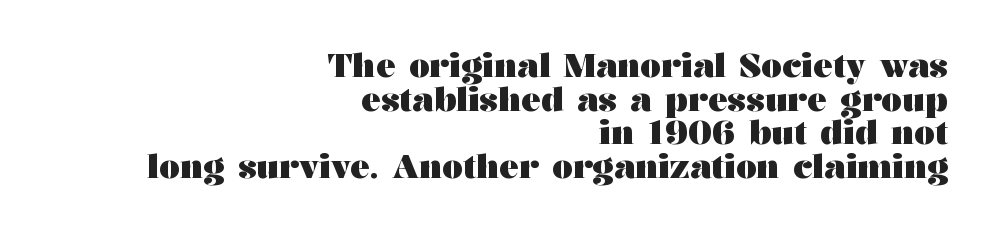
Q: Is the text bold? A: Yes.
Q: Is the text italic (slanted)? A: No, it is upright.
Q: Is the typeface a serif or a sans-serif typeface? A: Serif.
Q: Is the text underlined? A: No.
Q: How is the paragraph aligned? A: Right-aligned.
Q: Is the spacing between letters normal or unusually wide? A: Normal.
Q: Is the spacing between lines tight, normal or loose? A: Tight.
Q: Width (condensed, normal, or wide)? A: Wide.
Q: Stroke contrast? A: Medium.
Q: x-height? A: Medium.
Q: Monospaced? A: No.
